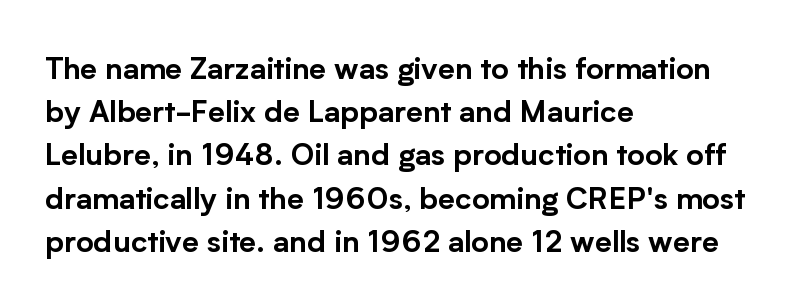
The ragged edge is on the right, which tells us the setting is flush left. Regarding serifs, this sample does without them. What stands out about the letter spacing? Nothing — it is the standard amount. Students, observe: this is what conventionally led text looks like. These lines are rendered in a variable-pitch font.
